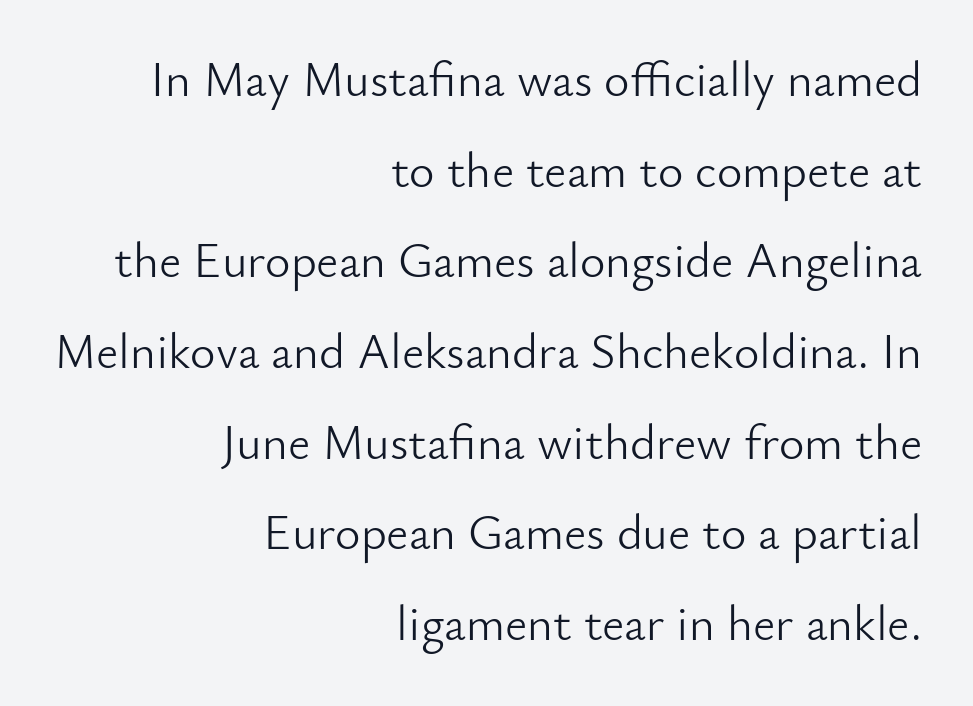
The image shows 49 px light sans-serif type, upright; set right-aligned, line spacing 1.85x, normal letter spacing, not underlined; low stroke contrast and a small x-height.
